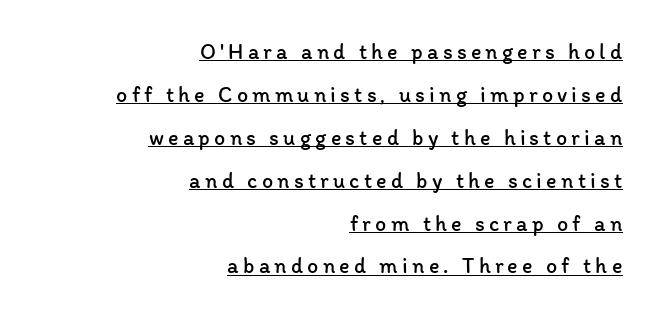
The image shows 22 px text type, upright; set right-aligned, loose line spacing (1.95x), underlined.
